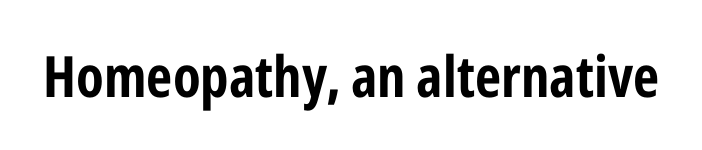
The image shows 57 px condensed sans-serif type, upright; set normal letter spacing, not underlined; low stroke contrast and a medium x-height.
